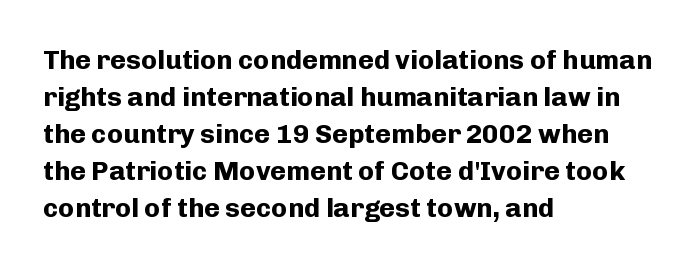
{"italic": "no", "bold": "yes", "underline": "no", "align": "left", "line_spacing": "normal", "line_spacing_ratio": 1.37, "letter_spacing": "normal", "letter_spacing_em": 0.0, "glyph_px": 27}
